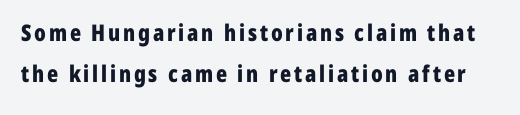
{"italic": "no", "bold": "yes", "underline": "no", "line_spacing_ratio": 1.78, "glyph_px": 23}
